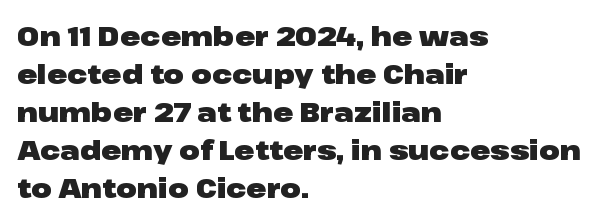
Nothing unusual about the tracking: characters are spaced as the font intends. Glance below the letters and you will spot only blank space. Designer's note — italics off, roman on. Alignment: flush left.
